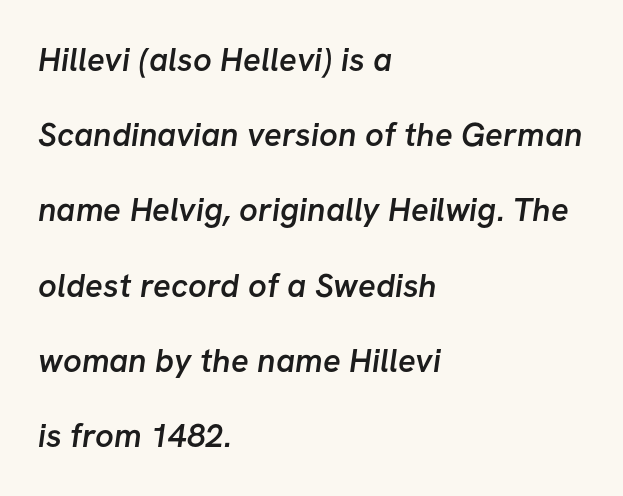
This is moderately heavy type, rendered in semibold. Anything drawn beneath the words? Only blank space. This sample uses a sans-serif face. Line spacing here is loose. If you drew a ruler down the left edge, every line would touch it. A typesetter would call this zero additional tracking.
